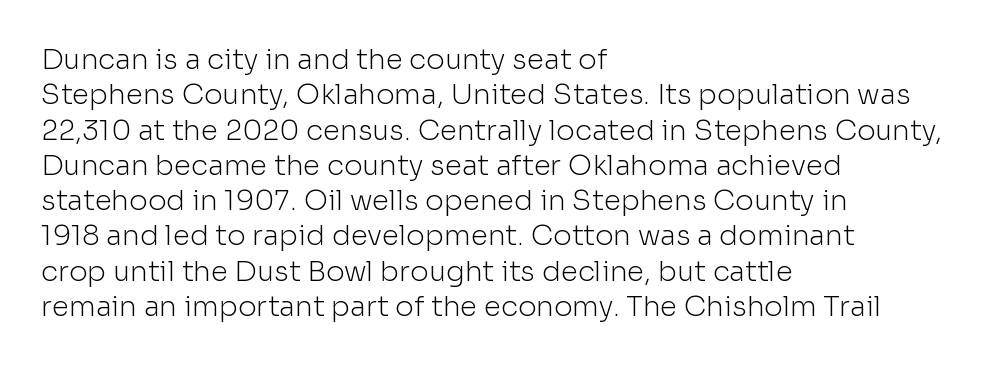
{"serif": "no", "italic": "no", "bold": "no", "weight": "light", "width": "normal", "stroke_contrast": "low", "x_height": "medium", "monospaced": "no", "underline": "no", "align": "left", "line_spacing": "normal", "line_spacing_ratio": 1.26, "letter_spacing": "normal", "letter_spacing_em": 0.0, "glyph_px": 28}
